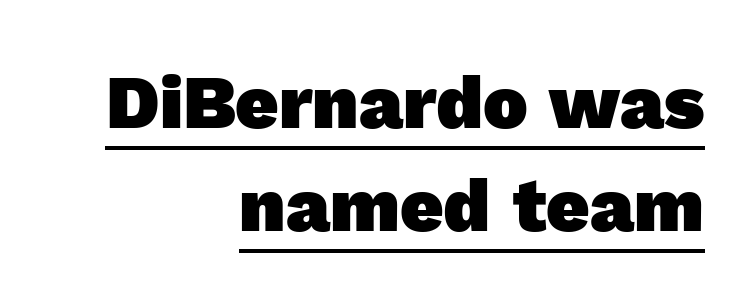
Q: Is the text bold? A: Yes.
Q: Is the typeface a serif or a sans-serif typeface? A: Sans-serif.
Q: Is the text underlined? A: Yes.
Q: How is the paragraph aligned? A: Right-aligned.
Q: Is the spacing between letters normal or unusually wide? A: Normal.
Q: Is the spacing between lines tight, normal or loose? A: Normal.
Q: Width (condensed, normal, or wide)? A: Normal.
Q: x-height? A: Medium.
Q: Monospaced? A: No.
